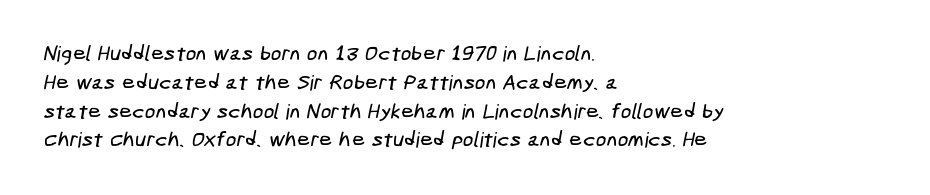
The area under the type is left untouched. In CSS terms this would be text-align: left. The lines sit at an ordinary, default distance from one another. The rendering keeps characters at their native spacing.
